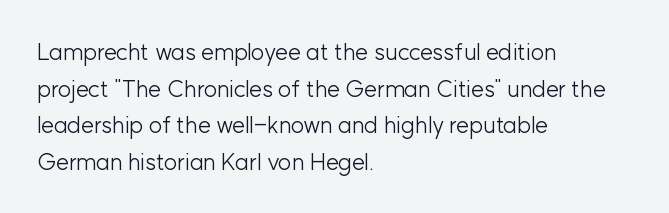
Notice how descenders clear the ascenders below comfortably — that's standard leading. Heft: none added — not bold. Posture: upright roman. The tracking reads as untouched default to a designer's eye. If you drew a ruler down the left edge, every line would touch it.
